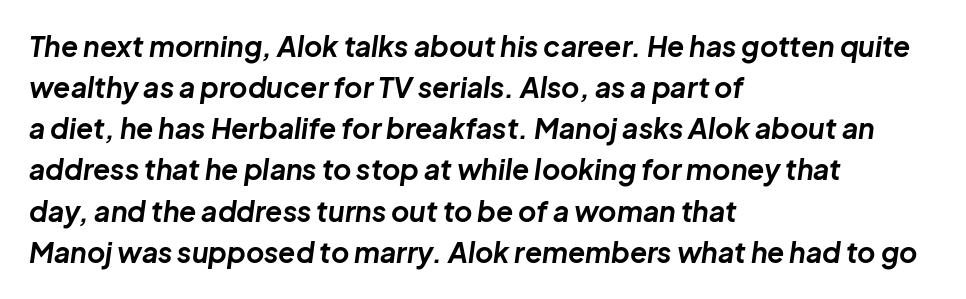
The image shows 28 px bold type, italic (leaning right); set left-aligned, normal line spacing (1.47x), normal letter spacing, not underlined; low stroke contrast and a medium x-height.
